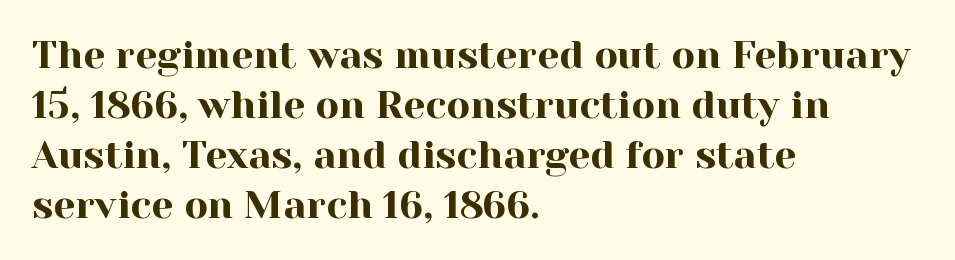
The image shows 39 px serif type, upright; set left-aligned, normal line spacing (1.28x), normal letter spacing, not underlined; a medium x-height.
